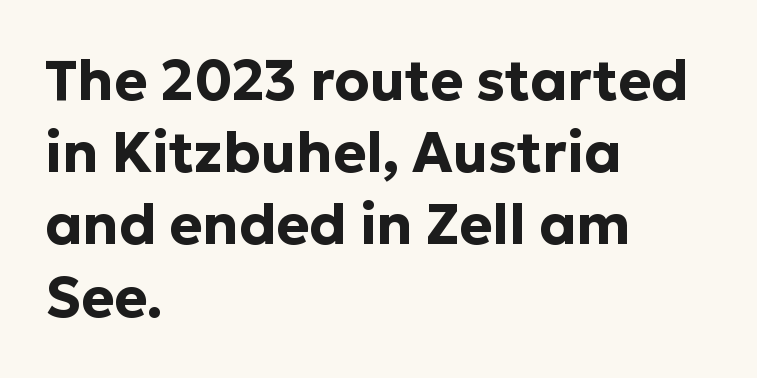
The image shows 56 px bold sans-serif type, upright; set left-aligned, normal line spacing (1.29x), normal letter spacing, not underlined; low stroke contrast and a medium x-height.
